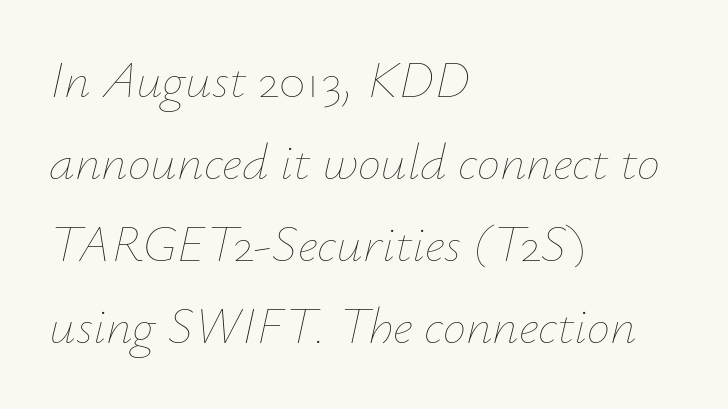
The type is set solid horizontally, with unmodified tracking. The font's italic variant was chosen for this text. Leading: standard. Unmarked baselines from the first word to the last.
